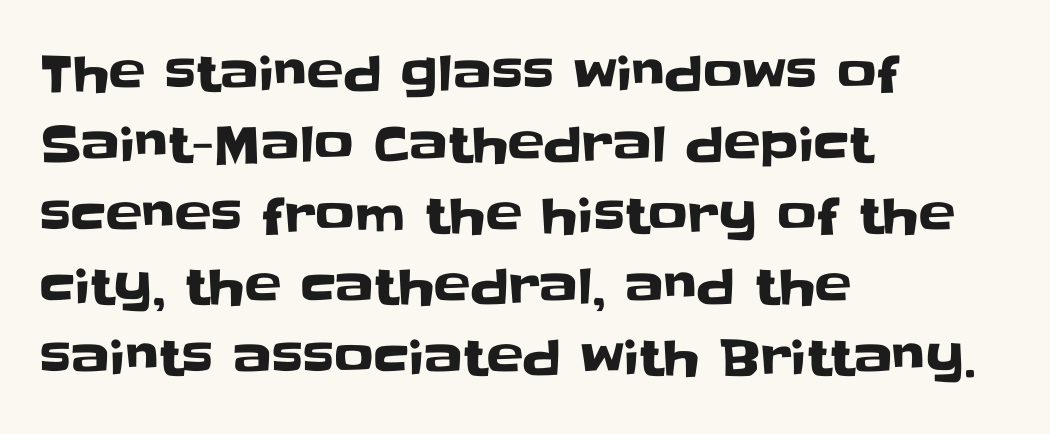
The image shows 49 px sans-serif type, upright; set left-aligned, normal line spacing (1.45x), normal letter spacing, not underlined; low stroke contrast and a large x-height.
